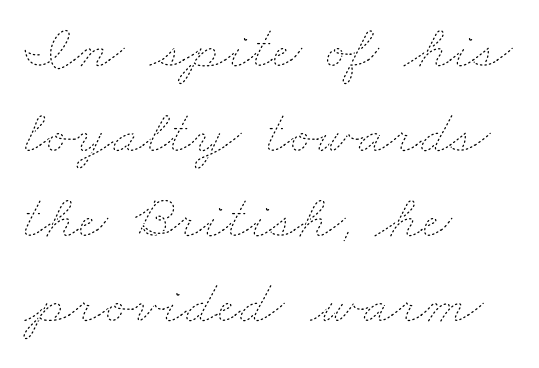
The image shows 63 px thin, wide type; set left-aligned, normal line spacing (1.35x), normal letter spacing, not underlined; low stroke contrast and a small x-height.
